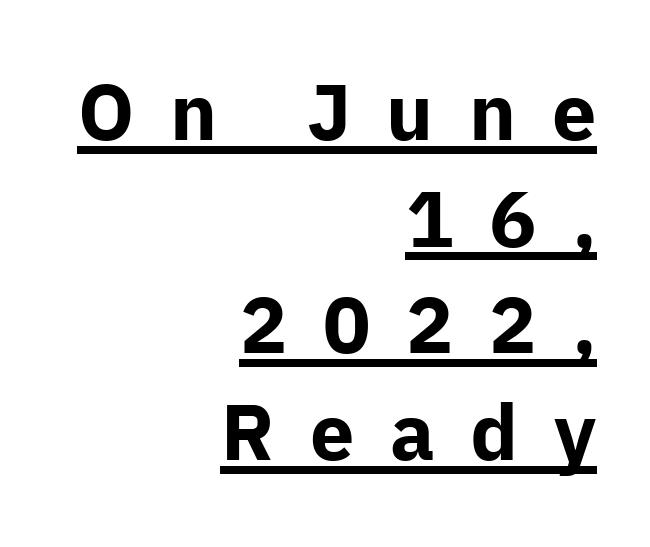
The face used here is proportionally spaced, like ordinary book or web type. Heavy, bold letterforms. What stands out about the letter spacing? Its width — letters are far apart. The rendering uses the underline text-decoration. Every character sits straight up, as roman type does.
